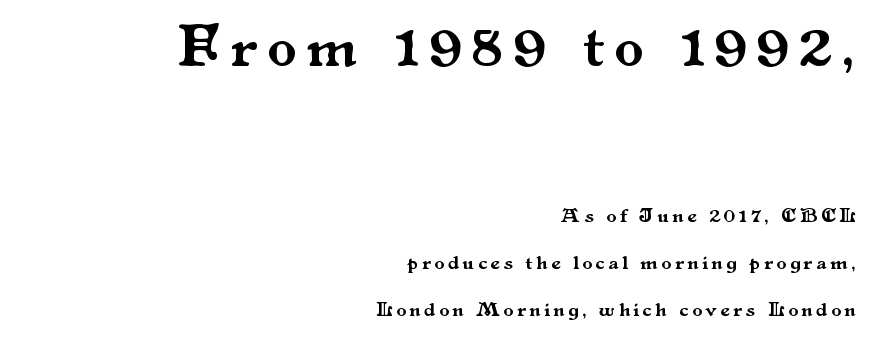
{"serif": "yes", "italic": "no", "width": "normal", "stroke_contrast": "medium", "x_height": "small", "monospaced": "no", "underline": "no", "align": "right", "line_spacing": "loose", "line_spacing_ratio": 2.35, "larger_block": "first", "size_ratio": 2.95, "glyph_px": 59}
